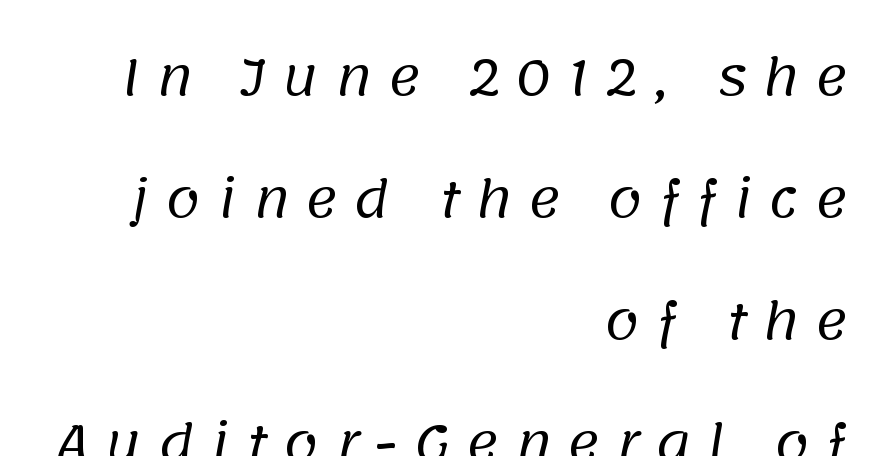
The image shows 50 px regular-weight sans-serif type; set right-aligned, loose line spacing (2.44x), unusually wide letter spacing (+0.31 em), not underlined; low stroke contrast and a large x-height.
